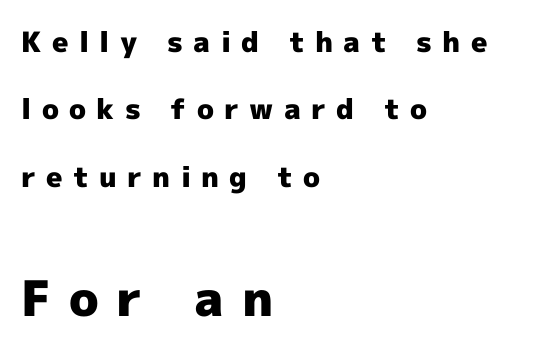
Q: Is the text bold? A: Yes.
Q: Is the text italic (slanted)? A: No, it is upright.
Q: Is the typeface a serif or a sans-serif typeface? A: Sans-serif.
Q: Is the text underlined? A: No.
Q: How is the paragraph aligned? A: Left-aligned.
Q: Is the spacing between letters normal or unusually wide? A: Unusually wide.
Q: Is the spacing between lines tight, normal or loose? A: Loose.
Q: Which block of text is set in a larger size, the first (top) or the second (bottom)? A: The second (bottom) one.
Q: Width (condensed, normal, or wide)? A: Normal.
Q: x-height? A: Medium.
Q: Monospaced? A: No.
